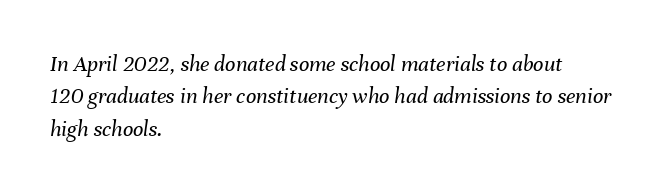
The image shows 23 px text type, italic (leaning right); set left-aligned, normal line spacing (1.41x), normal letter spacing, not underlined.
